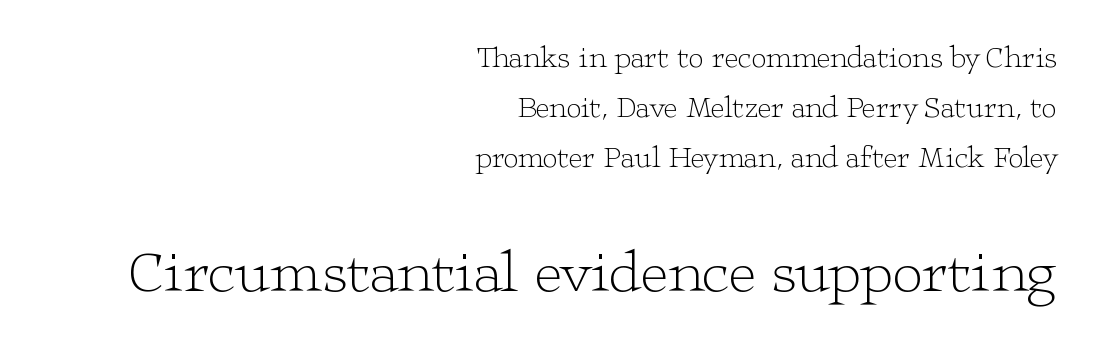
Check the space under the baseline: it is left empty. Look at the glyph heights: the lower group is clearly the bigger setting. A typesetter would call this proportional, since set widths differ per character. Notice how the passage keeps a crisp vertical edge on the right only.
